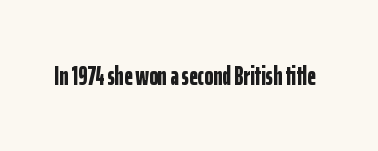
Q: Is the text bold? A: Yes.
Q: Is the text italic (slanted)? A: No, it is upright.
Q: Is the text underlined? A: No.
Q: Is the spacing between letters normal or unusually wide? A: Normal.
